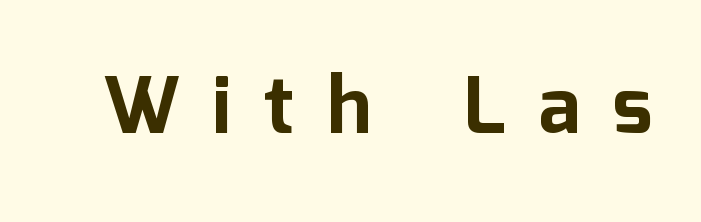
{"serif": "no", "italic": "no", "bold": "yes", "weight": "bold", "width": "normal", "stroke_contrast": "low", "x_height": "medium", "monospaced": "no", "underline": "no", "letter_spacing": "wide", "letter_spacing_em": 0.42, "glyph_px": 79}
